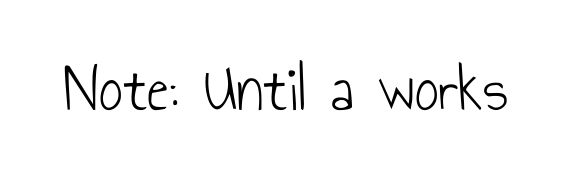
{"serif": "no", "italic": "no", "bold": "no", "weight": "light", "width": "condensed", "stroke_contrast": "low", "x_height": "small", "monospaced": "no", "underline": "no", "letter_spacing": "normal", "letter_spacing_em": 0.0, "glyph_px": 66}
